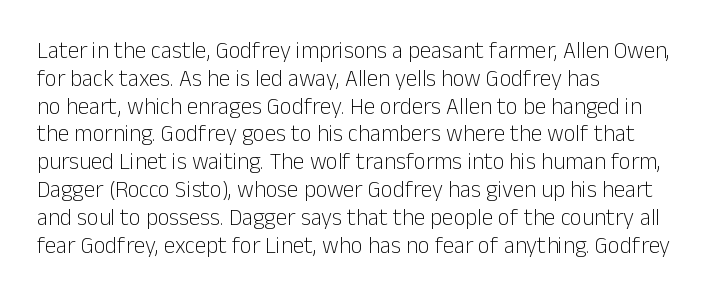
{"italic": "no", "bold": "no", "underline": "no", "align": "left", "line_spacing_ratio": 1.21, "letter_spacing": "normal", "letter_spacing_em": 0.0, "glyph_px": 23}
